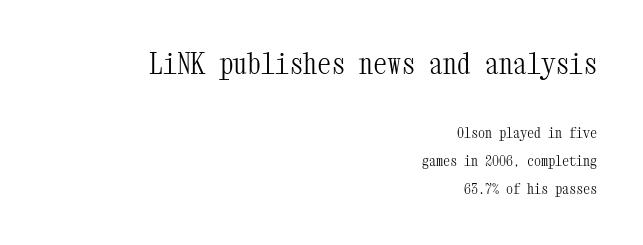
The passage shown stacks its lines with a broad gap. Every stem runs plumb, perpendicular to the baseline. The rendering anchors every line to the right-hand side. Caption: upper text group enlarged, lower text group reduced. Monospaced: the letters line up in strict vertical columns. Glance below the letters and you will spot only blank space.
